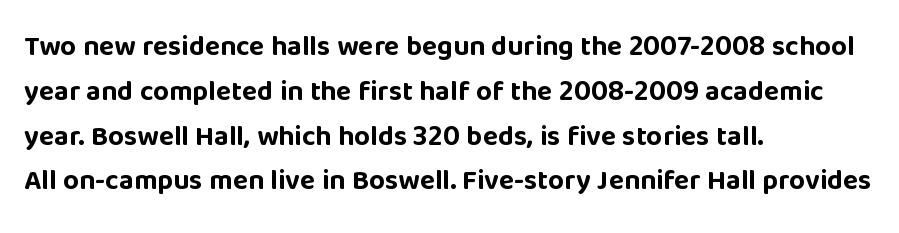
Horizontal bands of white between lines are of average thickness. Every letter is thick-stroked: bold, no question. Each letter keeps its own natural width here, so spacing adapts to shape. Characters follow at the spacing the type designer built in. The axis of the letterforms is exactly vertical. Compared with a centered layout, this one pins lines to the left instead.
